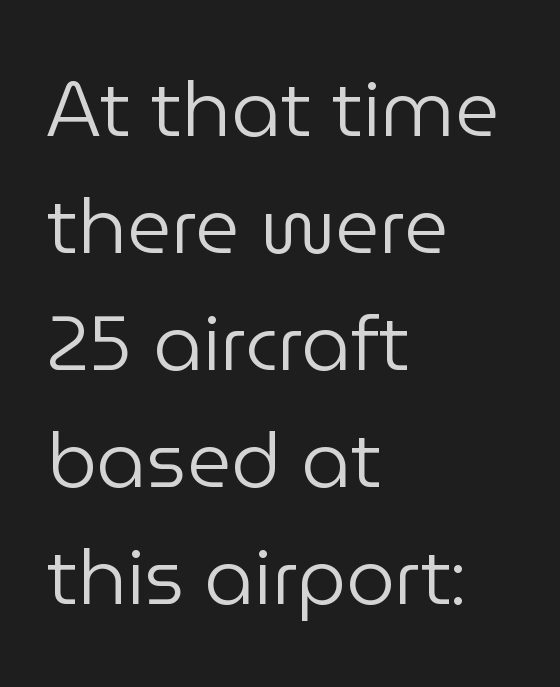
Stems and bowls with no extra thickness — not bold. This rendering leaves character spacing at its baseline value. This sample uses a sans-serif face. In terms of leading, this rendering sits right in the middle.
